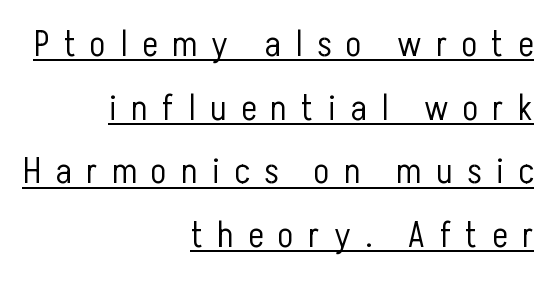
Q: Is the text bold? A: No.
Q: Is the text italic (slanted)? A: No, it is upright.
Q: Is the typeface a serif or a sans-serif typeface? A: Sans-serif.
Q: Is the text underlined? A: Yes.
Q: How is the paragraph aligned? A: Right-aligned.
Q: Is the spacing between letters normal or unusually wide? A: Unusually wide.
Q: Width (condensed, normal, or wide)? A: Condensed.
Q: Stroke contrast? A: Low.
Q: x-height? A: Medium.
Q: Monospaced? A: No.
